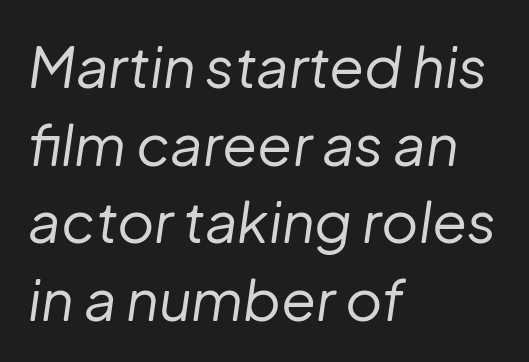
The image shows 57 px regular-weight type, italic (leaning right); set left-aligned, normal line spacing (1.36x), normal letter spacing, not underlined; low stroke contrast and a medium x-height.
